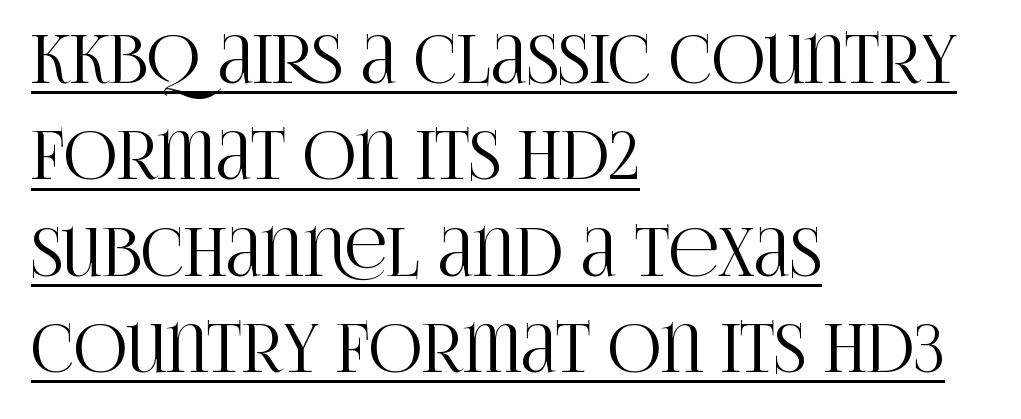
A baseline rule has been typeset under these characters. A roman cut, with each character standing at attention. The designer went with a serif here, giving each stem small feet. The designer left line spacing at the default.
